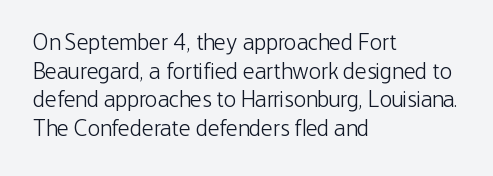
Q: Is the text bold? A: No.
Q: Is the text italic (slanted)? A: No, it is upright.
Q: Is the text underlined? A: No.
Q: How is the paragraph aligned? A: Left-aligned.
Q: Is the spacing between letters normal or unusually wide? A: Normal.
Q: Is the spacing between lines tight, normal or loose? A: Normal.
